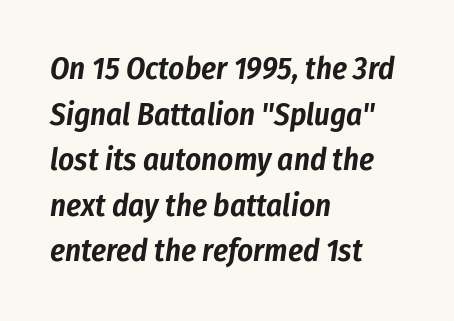
Q: Is the text italic (slanted)? A: Yes, it leans right by about 8 degrees.
Q: Is the text underlined? A: No.
Q: How is the paragraph aligned? A: Left-aligned.
Q: Is the spacing between letters normal or unusually wide? A: Normal.
Q: Is the spacing between lines tight, normal or loose? A: Normal.
Q: Width (condensed, normal, or wide)? A: Condensed.
Q: Stroke contrast? A: Low.
Q: x-height? A: Medium.
Q: Monospaced? A: No.
